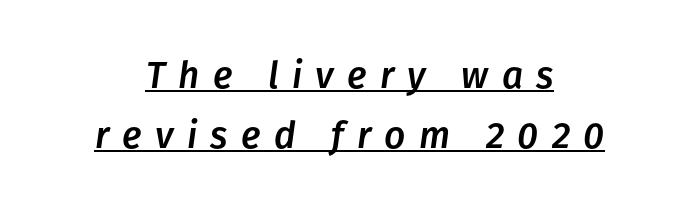
Q: Is the text italic (slanted)? A: Yes, it leans right by about 8 degrees.
Q: Is the text underlined? A: Yes.
Q: How is the paragraph aligned? A: Centered.
Q: Is the spacing between letters normal or unusually wide? A: Unusually wide.
Q: Is the spacing between lines tight, normal or loose? A: Normal.
Q: Width (condensed, normal, or wide)? A: Normal.
Q: Stroke contrast? A: Low.
Q: x-height? A: Medium.
Q: Monospaced? A: No.
